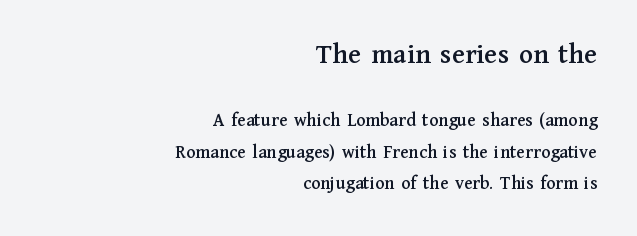
One glance says typical: line gaps are just what's usual. The horizontal fit of the characters is conventional and even. The foot of each line stays bare and open. The lettering holds an erect, upright posture throughout.
